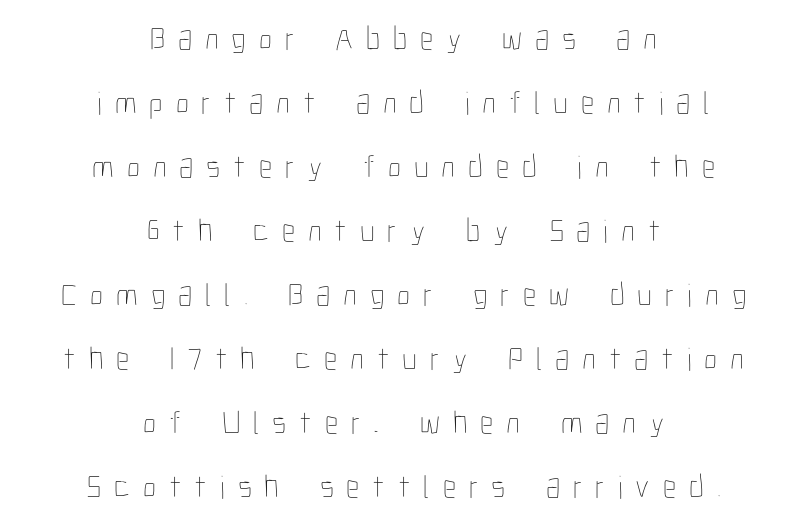
The image shows 33 px thin, condensed type, upright; set centered, loose line spacing (1.94x), unusually wide letter spacing (+0.39 em), not underlined; low stroke contrast and a medium x-height.
